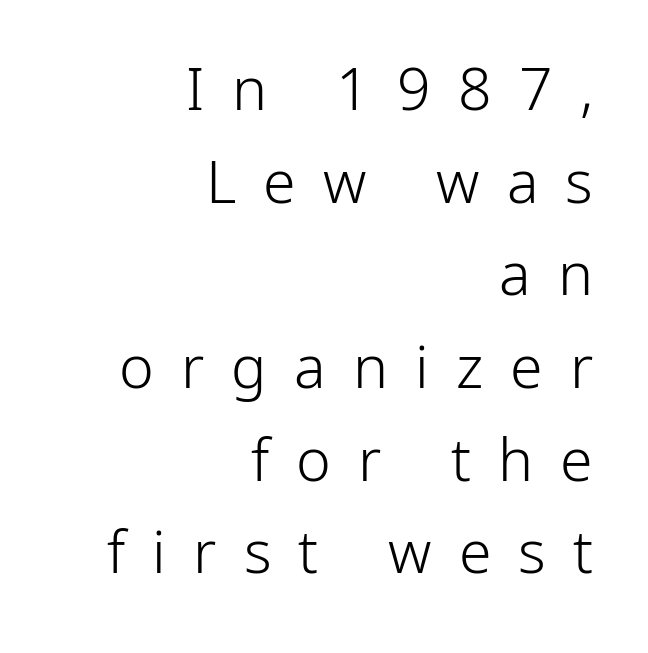
The image shows 59 px light sans-serif type, upright; set right-aligned, normal line spacing (1.57x), unusually wide letter spacing (+0.46 em), not underlined; low stroke contrast and a medium x-height.
